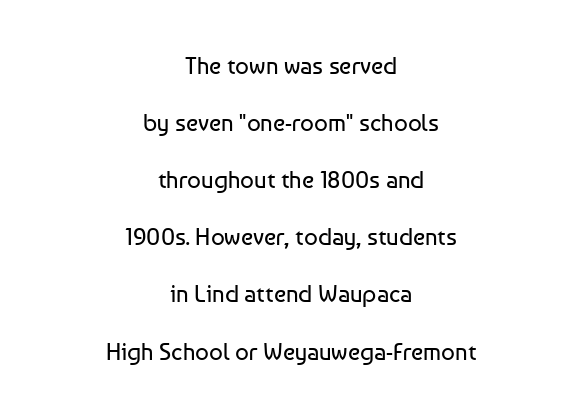
Q: Is the text bold? A: No.
Q: Is the text italic (slanted)? A: No, it is upright.
Q: Is the text underlined? A: No.
Q: How is the paragraph aligned? A: Centered.
Q: Is the spacing between letters normal or unusually wide? A: Normal.
Q: Is the spacing between lines tight, normal or loose? A: Loose.
